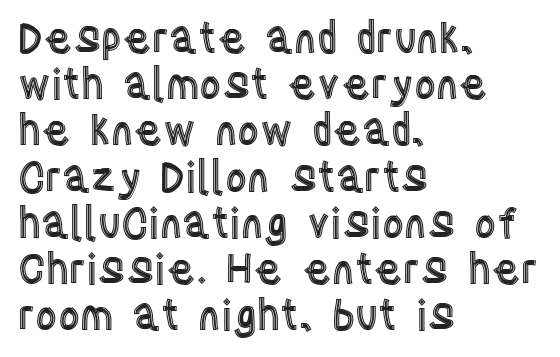
The image shows 42 px condensed type, upright; set left-aligned, tight line spacing (1.1x), normal letter spacing, not underlined; a large x-height.
